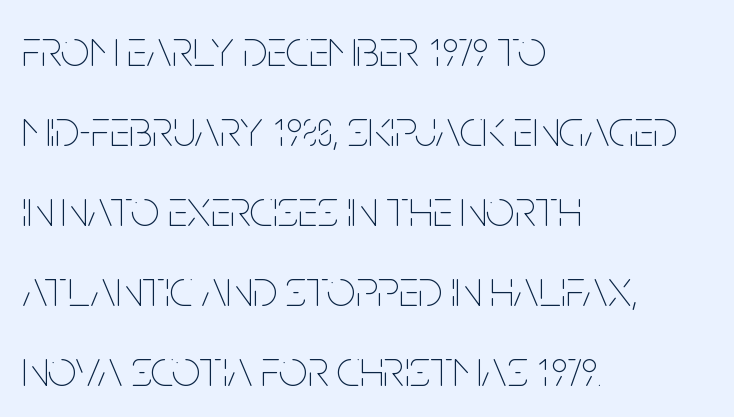
This sample uses plain, unmodified letter spacing. Stem width sits at or under what a default text font uses. Reading down the column, the eye jumps a familiar distance to each next line. A typesetter would call this proportional, since set widths differ per character. It's the straight-up-and-down kind of type. Underlining? Definitely not there.
